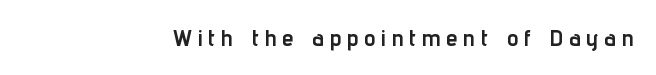
The image shows 23 px bold type, upright; set unusually wide letter spacing (+0.26 em), not underlined.
